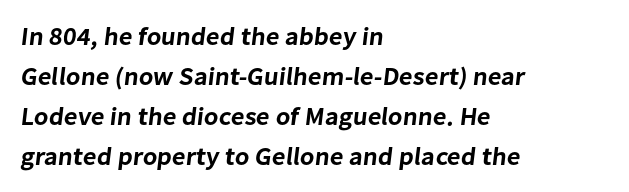
The image shows 25 px text type; set left-aligned, normal line spacing (1.6x), normal letter spacing, not underlined.
